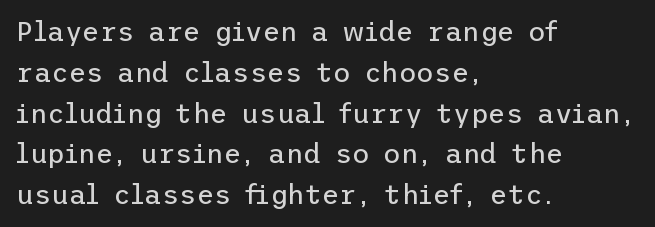
The passage shown stacks its lines at a standard gap. Plain, unruled lines of type. Summary of weight: not heavy and not bold. The rendering keeps characters at their native spacing. Notice how the stems are strictly vertical — no italics here.
